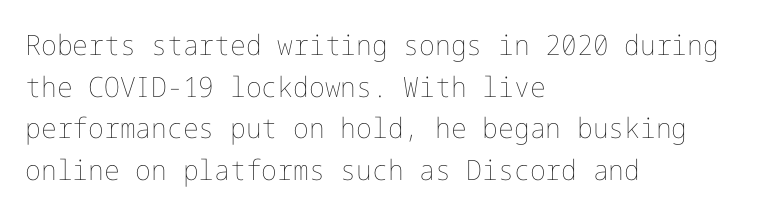
The image shows 28 px thin type, upright; set left-aligned, normal line spacing (1.49x), normal letter spacing, not underlined; low stroke contrast and a medium x-height.
